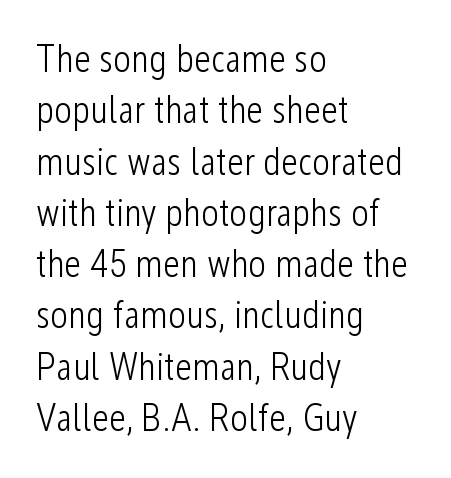
Q: Is the text bold? A: No.
Q: Is the text italic (slanted)? A: No, it is upright.
Q: Is the typeface a serif or a sans-serif typeface? A: Sans-serif.
Q: Is the text underlined? A: No.
Q: How is the paragraph aligned? A: Left-aligned.
Q: Is the spacing between letters normal or unusually wide? A: Normal.
Q: Is the spacing between lines tight, normal or loose? A: Normal.
Q: Width (condensed, normal, or wide)? A: Condensed.
Q: Stroke contrast? A: Low.
Q: x-height? A: Medium.
Q: Monospaced? A: No.
